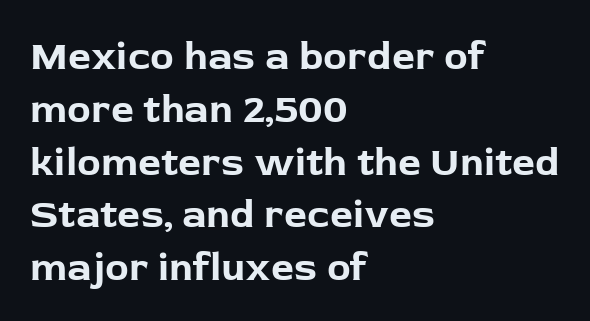
{"serif": "no", "italic": "no", "bold": "yes", "weight": "bold", "width": "normal", "stroke_contrast": "low", "x_height": "medium", "monospaced": "no", "underline": "no", "align": "left", "line_spacing": "normal", "line_spacing_ratio": 1.32, "letter_spacing": "normal", "letter_spacing_em": 0.0, "glyph_px": 40}
